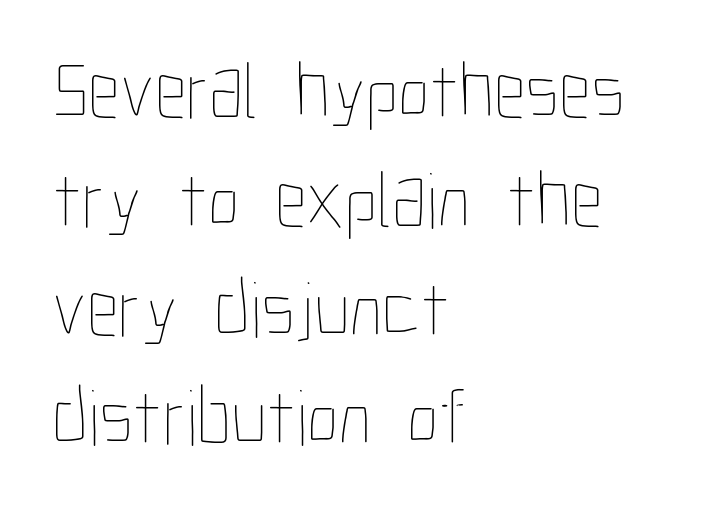
The image shows 80 px thin, condensed type, upright; set left-aligned, normal line spacing (1.36x), normal letter spacing, not underlined; low stroke contrast and a medium x-height.
